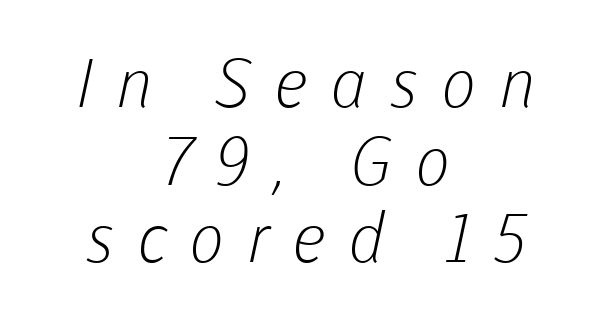
Decoration check: the copy has no underline. No chunkiness to these letters — they're not bold. Characters follow at a spacing far wider than the type designer built in. This is sans-serif lettering, the kind often seen on screens and signage. These lines are rendered in a variable-pitch font.
